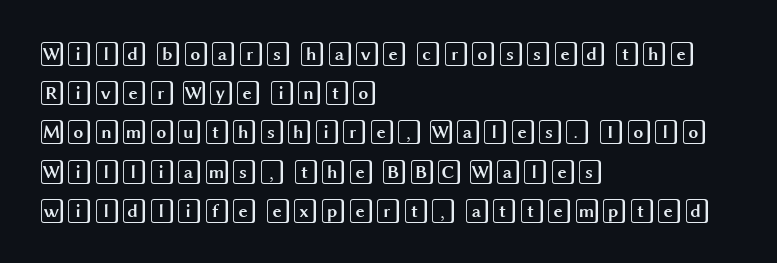
{"italic": "no", "underline": "no", "align": "left", "line_spacing": "normal", "line_spacing_ratio": 1.57, "letter_spacing": "normal", "letter_spacing_em": 0.0, "glyph_px": 25}
